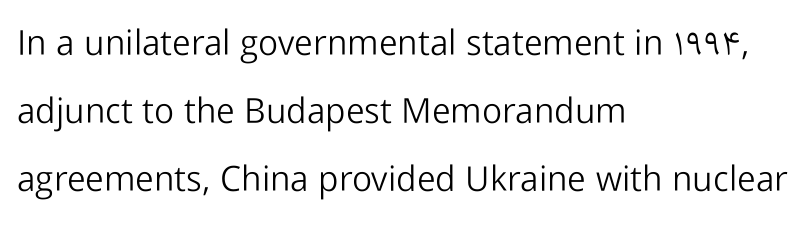
Q: Is the text bold? A: No.
Q: Is the text italic (slanted)? A: No, it is upright.
Q: Is the typeface a serif or a sans-serif typeface? A: Sans-serif.
Q: Is the text underlined? A: No.
Q: How is the paragraph aligned? A: Left-aligned.
Q: Is the spacing between letters normal or unusually wide? A: Normal.
Q: Is the spacing between lines tight, normal or loose? A: Loose.
Q: Width (condensed, normal, or wide)? A: Normal.
Q: Stroke contrast? A: Low.
Q: x-height? A: Medium.
Q: Monospaced? A: No.
